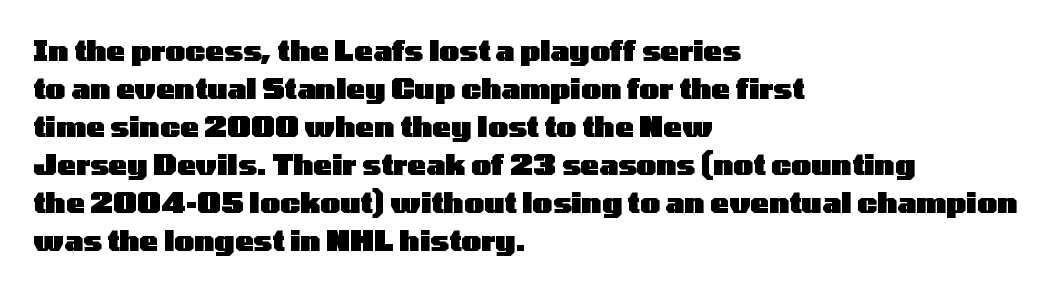
{"serif": "no", "italic": "no", "bold": "yes", "weight": "heavy", "width": "wide", "stroke_contrast": "low", "x_height": "medium", "monospaced": "no", "underline": "no", "align": "left", "line_spacing": "normal", "line_spacing_ratio": 1.36, "letter_spacing": "normal", "letter_spacing_em": 0.0, "glyph_px": 28}
